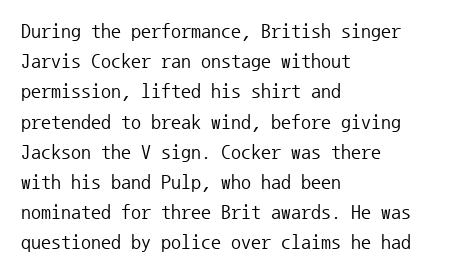
The image shows 20 px text type, upright; set left-aligned, normal line spacing (1.51x), normal letter spacing, not underlined.
